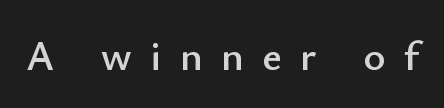
The image shows 42 px sans-serif type, upright; set unusually wide letter spacing (+0.44 em), not underlined; low stroke contrast and a small x-height.
